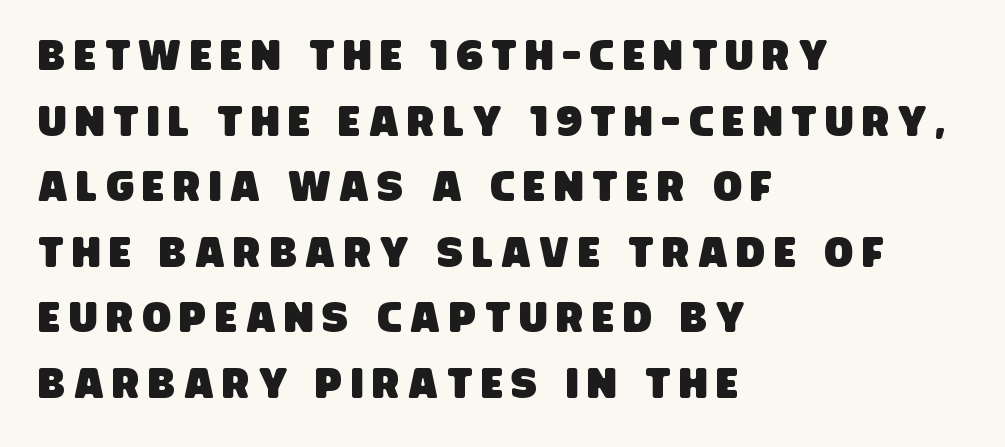
The letters carry no serifs — their stems end cleanly without finishing strokes. Short note: letters widely spaced. Beneath every word, the page is bare. Regular leading. These lines are rendered in a variable-pitch font.
